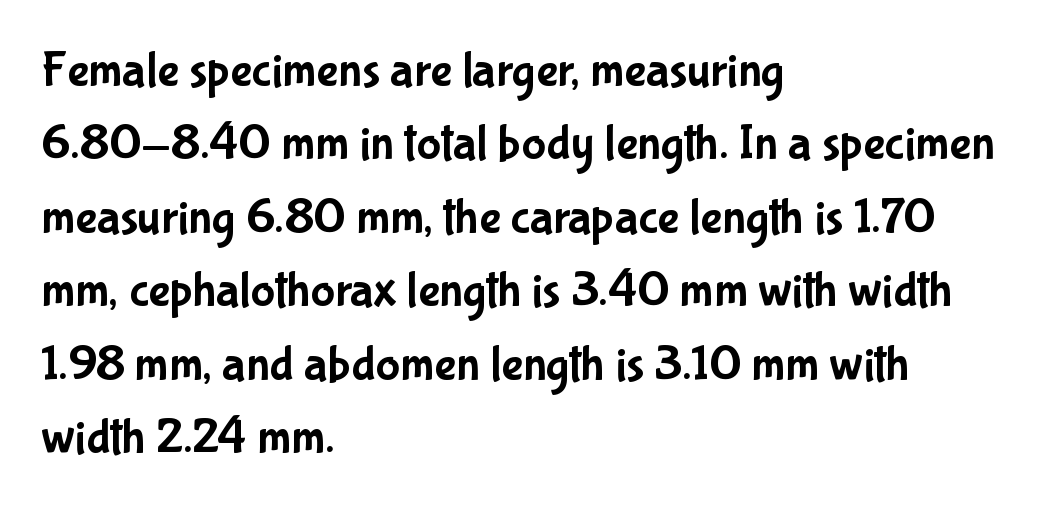
You can tell it's not italic because the verticals are truly vertical. Observe the absence of serifs on each vertical stroke in this sample. What stands out about the letter spacing? Nothing — it is the standard amount. The face used here is proportionally spaced, like ordinary book or web type. Only glyphs here, with clear space below each row.
